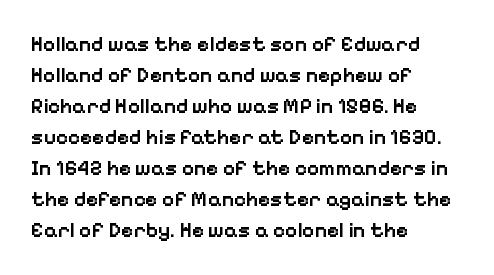
{"italic": "no", "bold": "semi", "underline": "no", "align": "left", "line_spacing": "normal", "line_spacing_ratio": 1.48, "letter_spacing": "normal", "letter_spacing_em": 0.0, "glyph_px": 21}
